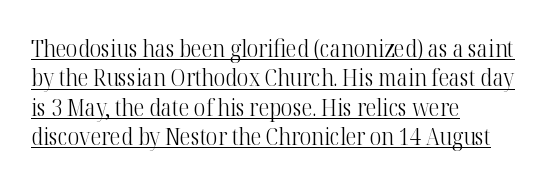
Q: Is the text bold? A: No.
Q: Is the text italic (slanted)? A: No, it is upright.
Q: Is the text underlined? A: Yes.
Q: How is the paragraph aligned? A: Left-aligned.
Q: Is the spacing between letters normal or unusually wide? A: Normal.
